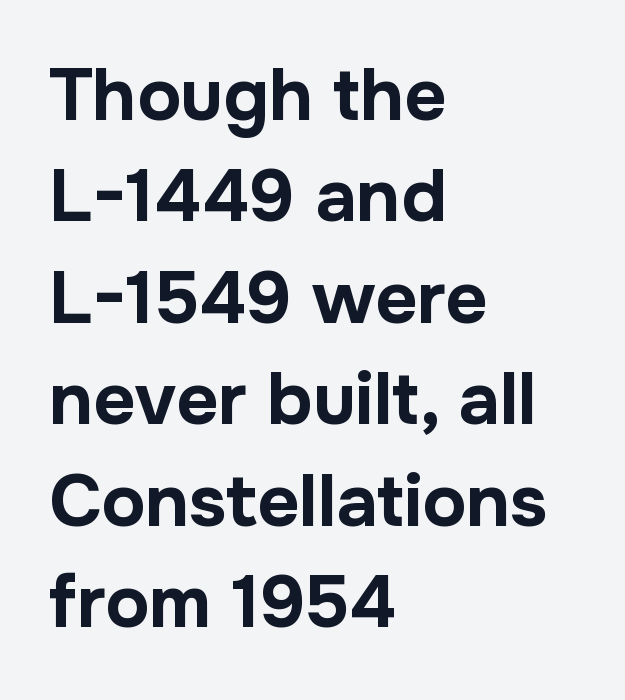
Q: Is the text bold? A: Yes.
Q: Is the text italic (slanted)? A: No, it is upright.
Q: Is the typeface a serif or a sans-serif typeface? A: Sans-serif.
Q: Is the text underlined? A: No.
Q: How is the paragraph aligned? A: Left-aligned.
Q: Is the spacing between letters normal or unusually wide? A: Normal.
Q: Is the spacing between lines tight, normal or loose? A: Normal.
Q: Width (condensed, normal, or wide)? A: Normal.
Q: Stroke contrast? A: Low.
Q: x-height? A: Medium.
Q: Monospaced? A: No.
